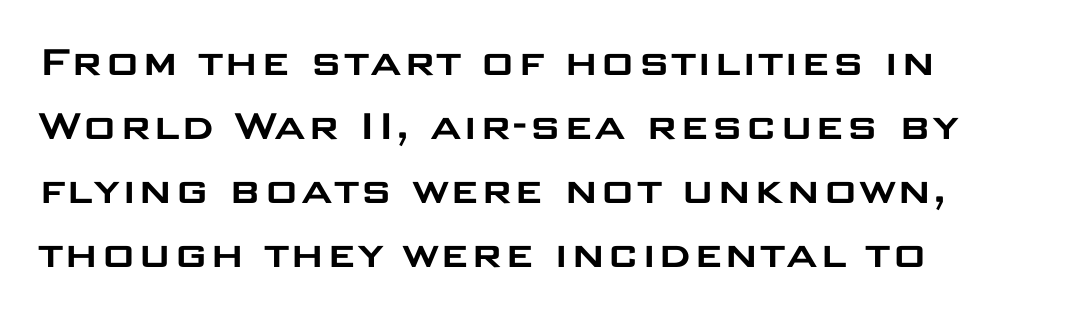
{"serif": "no", "italic": "no", "width": "wide", "stroke_contrast": "low", "x_height": "large", "monospaced": "no", "underline": "no", "align": "left", "line_spacing": "normal", "line_spacing_ratio": 1.33, "letter_spacing": "normal", "letter_spacing_em": 0.0, "glyph_px": 48}
